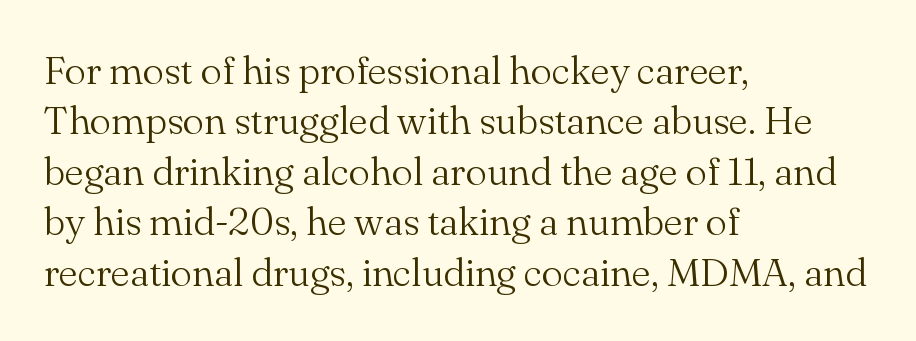
Q: Is the text bold? A: No.
Q: Is the text italic (slanted)? A: No, it is upright.
Q: Is the typeface a serif or a sans-serif typeface? A: Serif.
Q: Is the text underlined? A: No.
Q: How is the paragraph aligned? A: Left-aligned.
Q: Is the spacing between letters normal or unusually wide? A: Normal.
Q: Is the spacing between lines tight, normal or loose? A: Normal.
Q: Width (condensed, normal, or wide)? A: Normal.
Q: Stroke contrast? A: Medium.
Q: x-height? A: Small.
Q: Monospaced? A: No.
